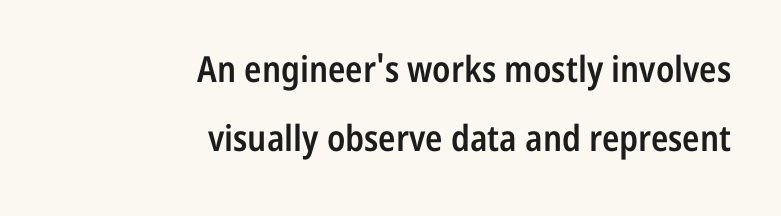
{"serif": "no", "italic": "no", "bold": "semi", "weight": "semibold", "width": "condensed", "stroke_contrast": "low", "x_height": "medium", "monospaced": "no", "underline": "no", "align": "right", "line_spacing": "loose", "line_spacing_ratio": 1.92, "letter_spacing": "normal", "letter_spacing_em": 0.0, "glyph_px": 36}
